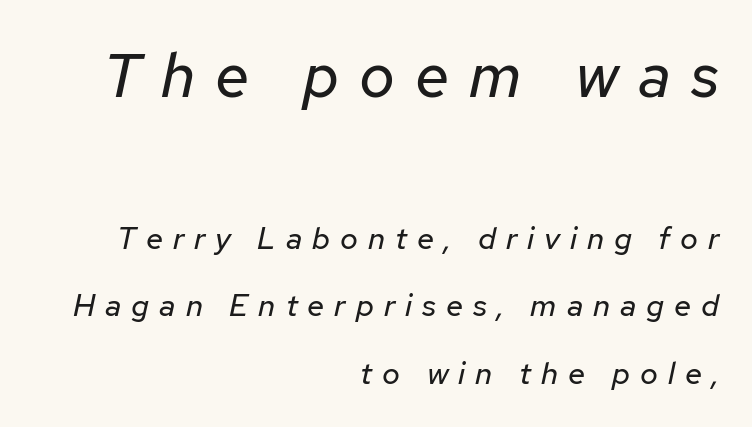
Compare the two chunks: the upper has the greater cap height. The space directly below the letters is spotless. The paragraph shown leans on its right margin. Quick note: italic. This sample has the flowing, uneven cadence of proportional lettering. The vertical gap from one line to the next is large.
